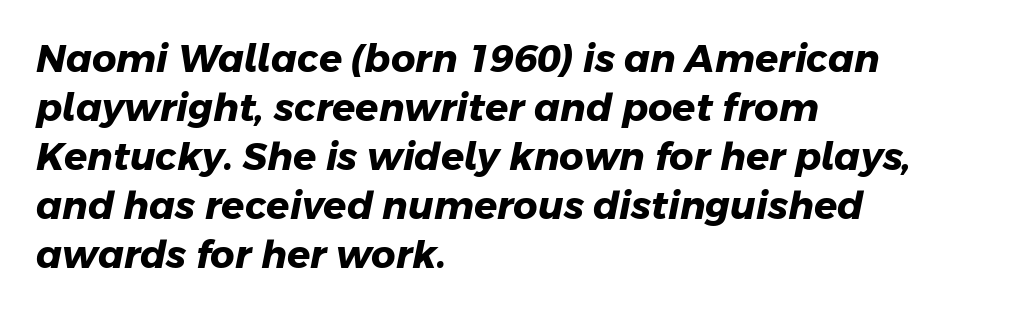
Q: Is the text bold? A: Yes.
Q: Is the typeface a serif or a sans-serif typeface? A: Sans-serif.
Q: Is the text underlined? A: No.
Q: How is the paragraph aligned? A: Left-aligned.
Q: Is the spacing between letters normal or unusually wide? A: Normal.
Q: Is the spacing between lines tight, normal or loose? A: Normal.
Q: Width (condensed, normal, or wide)? A: Normal.
Q: Stroke contrast? A: Low.
Q: x-height? A: Medium.
Q: Monospaced? A: No.
